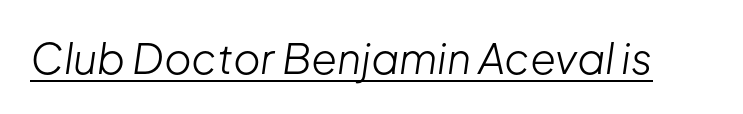
The image shows 42 px light type, italic (leaning right); set normal letter spacing, underlined; low stroke contrast and a medium x-height.
